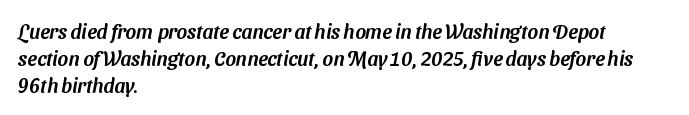
{"underline": "no", "align": "left", "line_spacing": "normal", "line_spacing_ratio": 1.35, "letter_spacing": "normal", "letter_spacing_em": 0.0, "glyph_px": 20}
